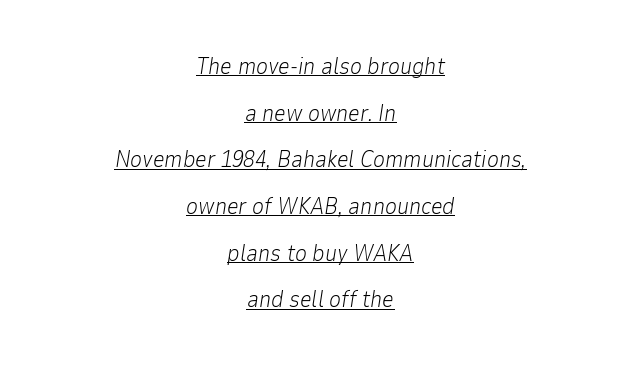
{"italic": "yes", "lean": "right", "slant_degrees": 9, "bold": "no", "underline": "yes", "align": "center", "line_spacing": "loose", "line_spacing_ratio": 2.03, "letter_spacing": "normal", "letter_spacing_em": 0.0, "glyph_px": 23}
